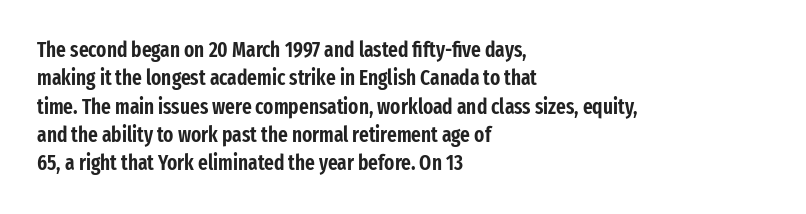
{"italic": "no", "underline": "no", "align": "left", "line_spacing": "normal", "line_spacing_ratio": 1.35, "letter_spacing": "normal", "letter_spacing_em": 0.0, "glyph_px": 21}
